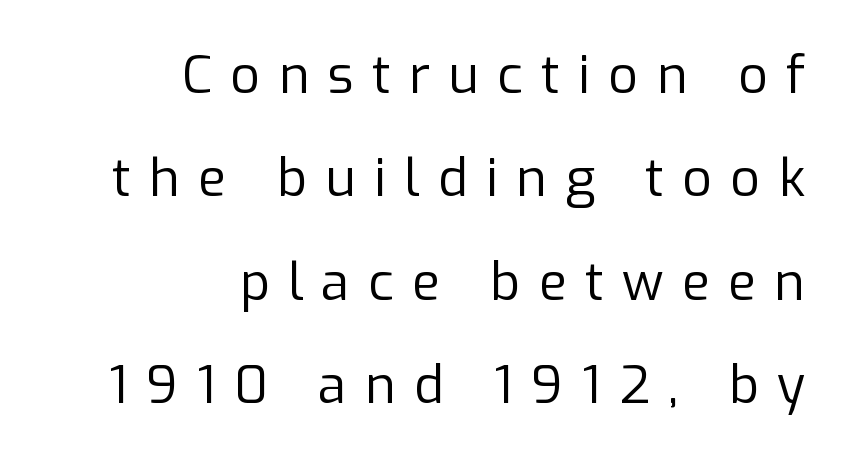
{"serif": "no", "italic": "no", "bold": "no", "weight": "regular", "width": "normal", "stroke_contrast": "low", "x_height": "medium", "monospaced": "no", "underline": "no", "align": "right", "line_spacing": "loose", "line_spacing_ratio": 1.99, "letter_spacing": "wide", "letter_spacing_em": 0.35, "glyph_px": 52}
